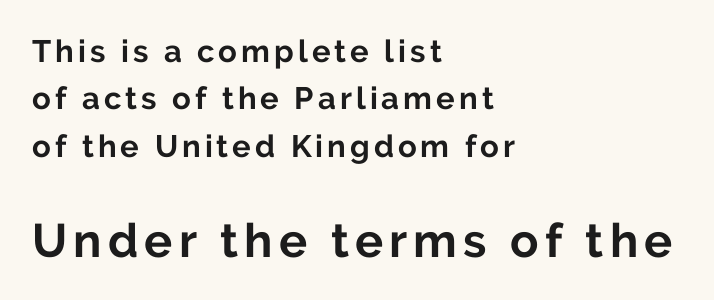
Q: Is the text bold? A: Yes.
Q: Is the text italic (slanted)? A: No, it is upright.
Q: Is the typeface a serif or a sans-serif typeface? A: Sans-serif.
Q: Is the text underlined? A: No.
Q: How is the paragraph aligned? A: Left-aligned.
Q: Is the spacing between lines tight, normal or loose? A: Normal.
Q: Which block of text is set in a larger size, the first (top) or the second (bottom)? A: The second (bottom) one.
Q: Width (condensed, normal, or wide)? A: Normal.
Q: Stroke contrast? A: Low.
Q: x-height? A: Medium.
Q: Monospaced? A: No.
